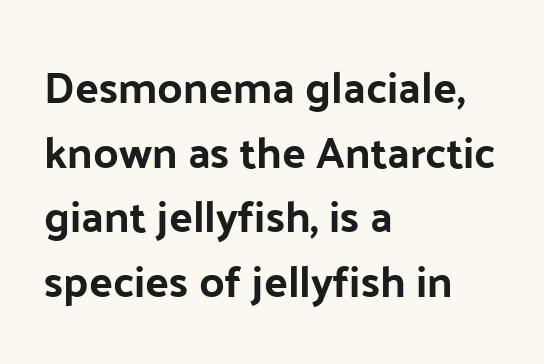
The image shows 44 px sans-serif type, upright; set left-aligned, normal line spacing (1.47x), normal letter spacing, not underlined; low stroke contrast and a medium x-height.
